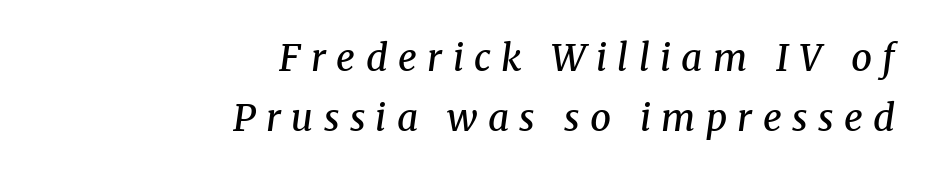
Line endings align vertically; line beginnings do not. There's an unmistakable incline to the writing here. Quick note: interline space is typical. The designer went with a serif here, giving each stem small feet. Anything drawn beneath the words? Only blank space. You could not count columns in this text — the font is proportionally spaced.
